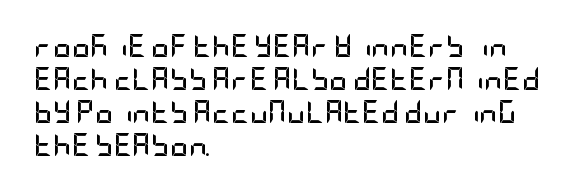
{"italic": "no", "bold": "yes", "underline": "no", "align": "left", "line_spacing": "normal", "line_spacing_ratio": 1.43, "letter_spacing": "normal", "letter_spacing_em": 0.0, "glyph_px": 23}
